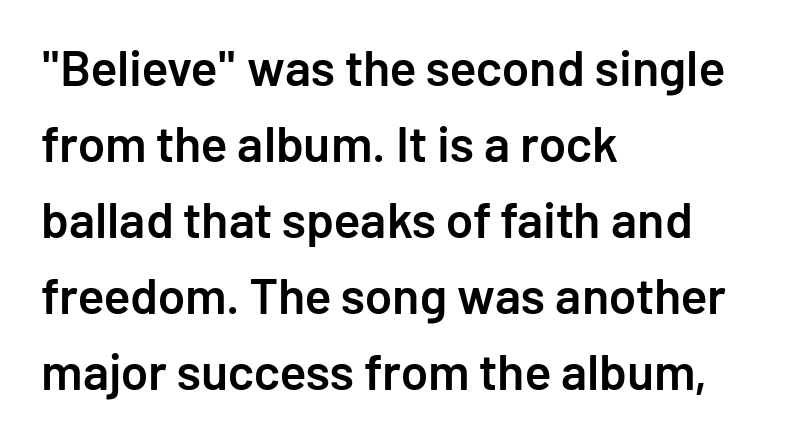
Q: Is the text bold? A: Semi-bold.
Q: Is the text italic (slanted)? A: No, it is upright.
Q: Is the typeface a serif or a sans-serif typeface? A: Sans-serif.
Q: Is the text underlined? A: No.
Q: How is the paragraph aligned? A: Left-aligned.
Q: Is the spacing between letters normal or unusually wide? A: Normal.
Q: Is the spacing between lines tight, normal or loose? A: Normal.
Q: Width (condensed, normal, or wide)? A: Normal.
Q: Stroke contrast? A: Low.
Q: x-height? A: Medium.
Q: Monospaced? A: No.
